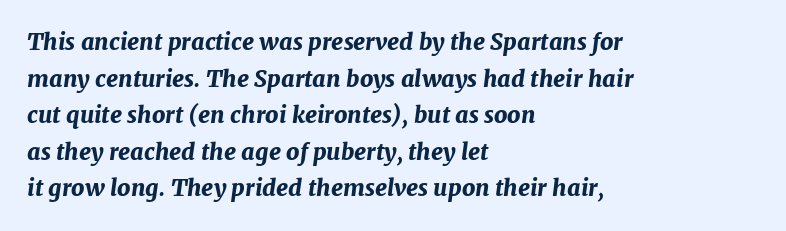
The image shows 23 px bold type, italic (leaning right); set left-aligned, normal line spacing (1.59x), normal letter spacing, not underlined.
